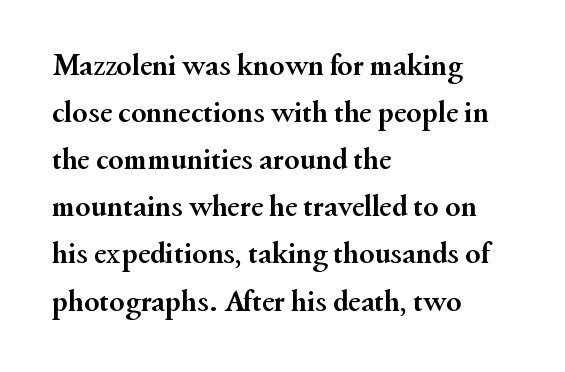
Q: Is the text bold? A: Yes.
Q: Is the text italic (slanted)? A: No, it is upright.
Q: Is the typeface a serif or a sans-serif typeface? A: Serif.
Q: Is the text underlined? A: No.
Q: How is the paragraph aligned? A: Left-aligned.
Q: Is the spacing between letters normal or unusually wide? A: Normal.
Q: Is the spacing between lines tight, normal or loose? A: Normal.
Q: Width (condensed, normal, or wide)? A: Normal.
Q: Stroke contrast? A: Medium.
Q: x-height? A: Small.
Q: Monospaced? A: No.
